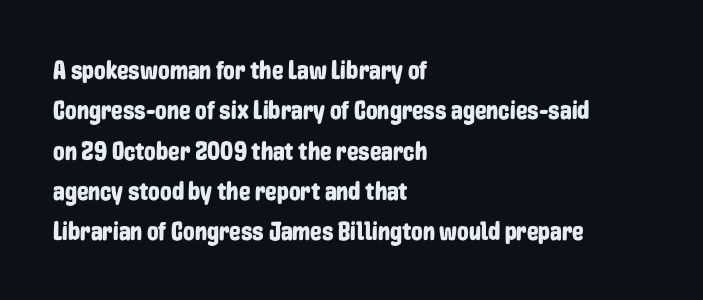
Q: Is the text italic (slanted)? A: No, it is upright.
Q: Is the text underlined? A: No.
Q: How is the paragraph aligned? A: Left-aligned.
Q: Is the spacing between letters normal or unusually wide? A: Normal.
Q: Is the spacing between lines tight, normal or loose? A: Normal.
